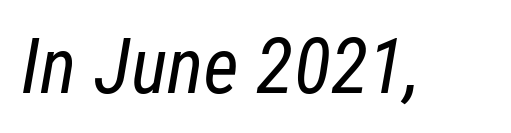
{"italic": "yes", "lean": "right", "slant_degrees": 12, "bold": "no", "weight": "regular", "width": "condensed", "stroke_contrast": "low", "x_height": "medium", "monospaced": "no", "underline": "no", "letter_spacing": "normal", "letter_spacing_em": 0.0, "glyph_px": 77}
